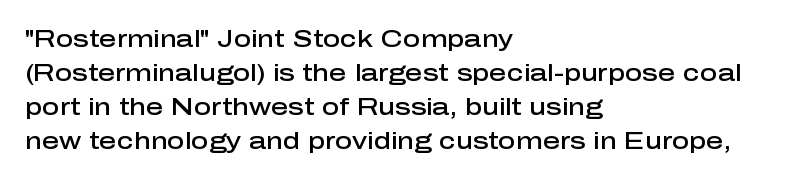
The image shows 24 px text type, upright; set left-aligned, normal line spacing (1.42x), normal letter spacing, not underlined.
